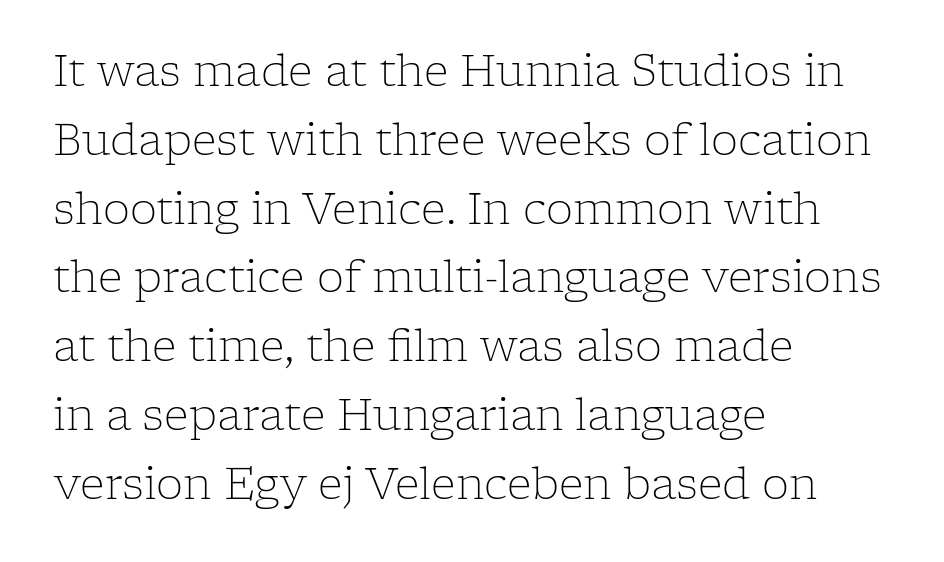
{"serif": "yes", "italic": "no", "bold": "no", "weight": "light", "width": "normal", "stroke_contrast": "low", "x_height": "medium", "monospaced": "no", "underline": "no", "align": "left", "line_spacing": "normal", "line_spacing_ratio": 1.6, "letter_spacing": "normal", "letter_spacing_em": 0.0, "glyph_px": 43}
